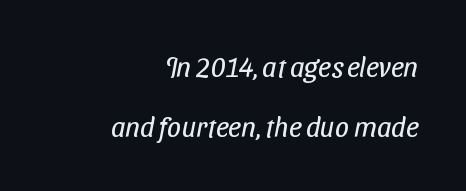
{"serif": "no", "bold": "no", "weight": "regular", "width": "condensed", "stroke_contrast": "low", "x_height": "medium", "monospaced": "no", "underline": "no", "align": "right", "line_spacing": "loose", "line_spacing_ratio": 2.14, "letter_spacing": "normal", "letter_spacing_em": 0.0, "glyph_px": 28}
